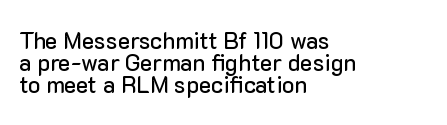
The image shows 23 px text type, upright; set left-aligned, tight line spacing (0.95x), normal letter spacing, not underlined.
